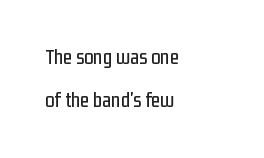
The gaps between neighbouring characters are ordinary and unremarkable. Designer's note — italics off, roman on. This sample trades compactness for vertical openness between lines. Words float on clear page, feet unadorned. Alignment: flush left.
